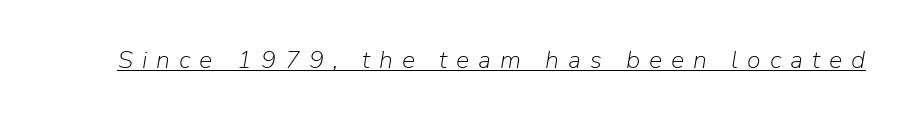
Stems here are at most as thick as an everyday book face. A typographer would call this underscored text. The type is letterspaced generously, with wide tracking. Style check: oblique.
